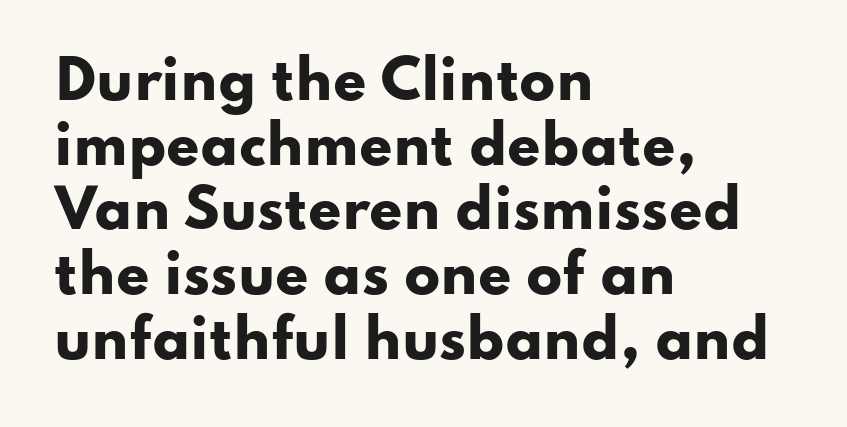
Q: Is the text bold? A: Yes.
Q: Is the text italic (slanted)? A: No, it is upright.
Q: Is the typeface a serif or a sans-serif typeface? A: Sans-serif.
Q: Is the text underlined? A: No.
Q: How is the paragraph aligned? A: Left-aligned.
Q: Is the spacing between letters normal or unusually wide? A: Normal.
Q: Width (condensed, normal, or wide)? A: Wide.
Q: Stroke contrast? A: Low.
Q: x-height? A: Small.
Q: Monospaced? A: No.
